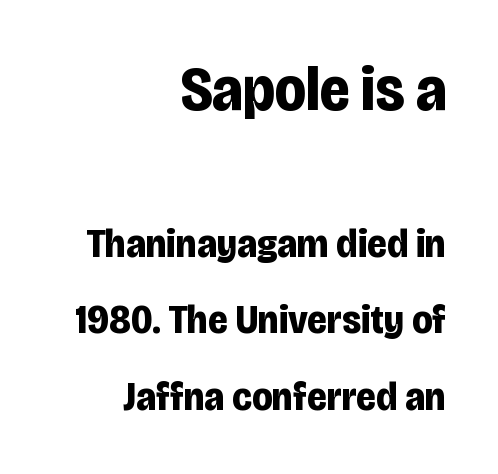
The image shows 62 px bold, condensed sans-serif type, upright; set right-aligned, line spacing 1.87x, normal letter spacing, not underlined; the first (top) block is 1.51x larger; low stroke contrast and a large x-height.
